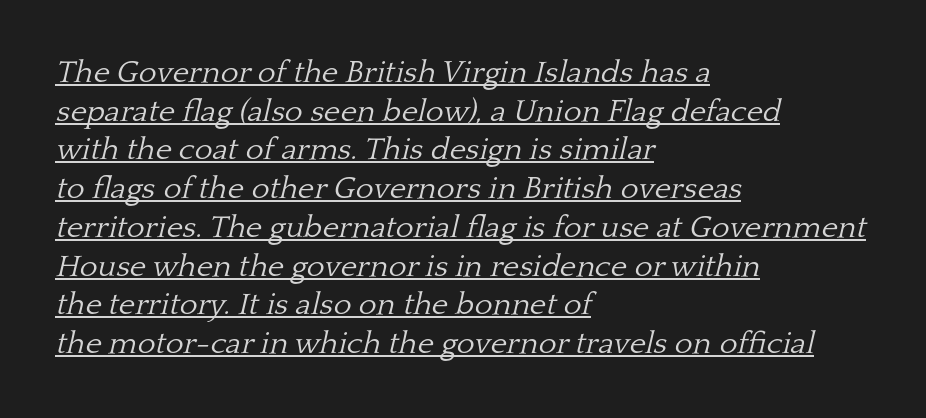
Q: Is the text bold? A: No.
Q: Is the text italic (slanted)? A: Yes, it leans right by about 13 degrees.
Q: Is the typeface a serif or a sans-serif typeface? A: Serif.
Q: Is the text underlined? A: Yes.
Q: How is the paragraph aligned? A: Left-aligned.
Q: Is the spacing between letters normal or unusually wide? A: Normal.
Q: Is the spacing between lines tight, normal or loose? A: Normal.
Q: Width (condensed, normal, or wide)? A: Normal.
Q: Stroke contrast? A: Low.
Q: x-height? A: Medium.
Q: Monospaced? A: No.
